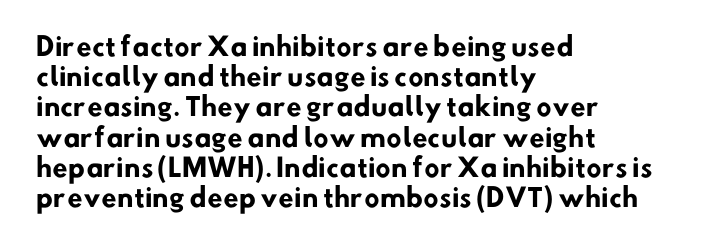
Default kerning and tracking; the words read as compact shapes. The text block is weighted toward the left margin, trailing off unevenly rightward. Only glyphs here, with clear space below each row. Pretty heavy lettering here — definitely bold.
